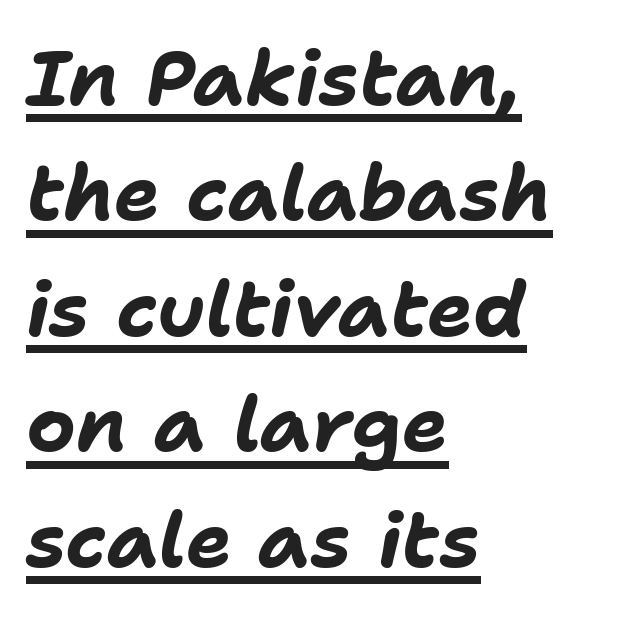
Words appear dense and cohesive because spacing is normal. The setting favours the left margin, as ordinary paragraphs usually do. The text carries the slant typical of an italic or oblique font. Here the designer chose a conventional face with non-uniform glyph widths. Students, this is bold: see how much ink each stroke carries. If you measured baseline to baseline, you'd find a middling distance.
